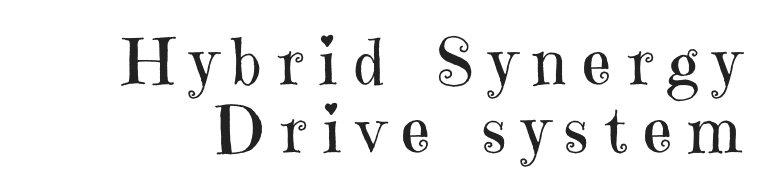
The image shows 64 px regular-weight serif type, upright; set tight line spacing (1.07x), unusually wide letter spacing (+0.25 em), not underlined; high stroke contrast and a medium x-height.
